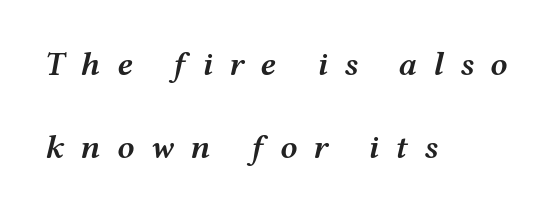
The image shows 34 px semibold, wide type, italic (leaning right); set left-aligned, loose line spacing (2.45x), unusually wide letter spacing (+0.47 em), not underlined; medium stroke contrast and a medium x-height.
